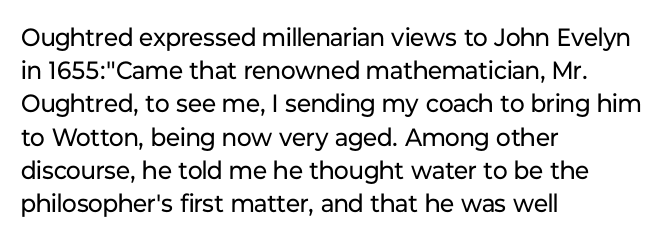
Q: Is the text bold? A: No.
Q: Is the text italic (slanted)? A: No, it is upright.
Q: Is the text underlined? A: No.
Q: How is the paragraph aligned? A: Left-aligned.
Q: Is the spacing between letters normal or unusually wide? A: Normal.
Q: Is the spacing between lines tight, normal or loose? A: Normal.
